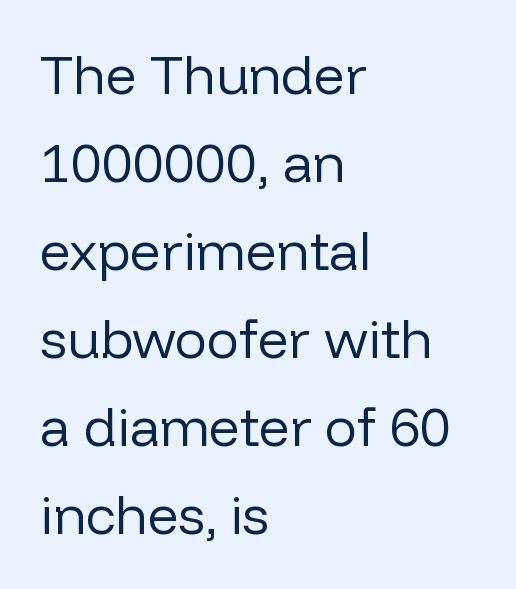
Q: Is the text bold? A: No.
Q: Is the text italic (slanted)? A: No, it is upright.
Q: Is the typeface a serif or a sans-serif typeface? A: Sans-serif.
Q: Is the text underlined? A: No.
Q: How is the paragraph aligned? A: Left-aligned.
Q: Is the spacing between letters normal or unusually wide? A: Normal.
Q: Is the spacing between lines tight, normal or loose? A: Normal.
Q: Width (condensed, normal, or wide)? A: Normal.
Q: Stroke contrast? A: Low.
Q: x-height? A: Medium.
Q: Monospaced? A: No.
